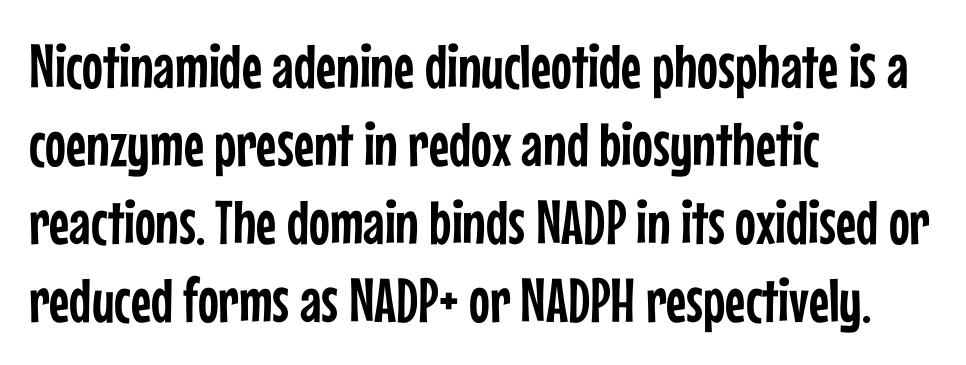
{"serif": "no", "italic": "no", "width": "condensed", "stroke_contrast": "low", "x_height": "medium", "monospaced": "no", "underline": "no", "align": "left", "line_spacing": "normal", "line_spacing_ratio": 1.26, "letter_spacing": "normal", "letter_spacing_em": 0.0, "glyph_px": 62}
